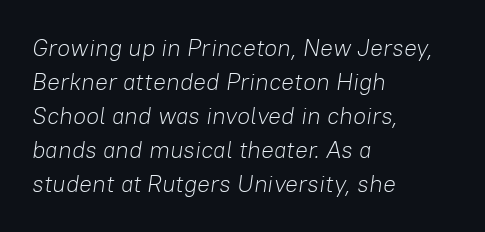
This rendering uses left alignment, leaving the right contour irregular. Descenders are the only things crossing below the line. Vertical spacing — default. The specimen reads as italic at a glance. The tracking reads as untouched default to a designer's eye. Weight: not bold — regular or lighter.
